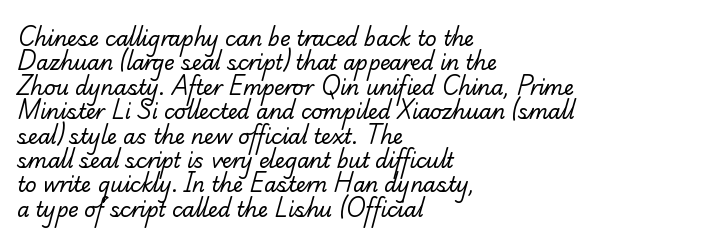
The image shows 20 px text type; set left-aligned, line spacing 1.22x, normal letter spacing, not underlined.
